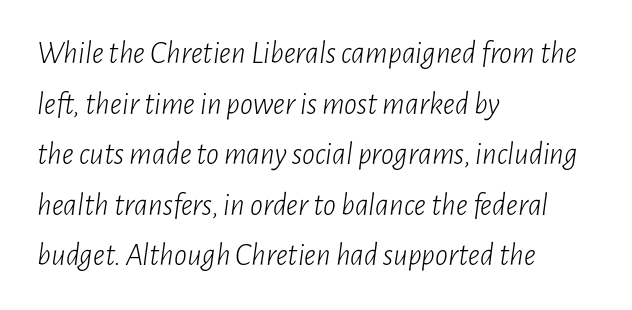
The image shows 32 px light, condensed type, italic (leaning right); set left-aligned, normal line spacing (1.58x), normal letter spacing, not underlined; low stroke contrast and a medium x-height.
